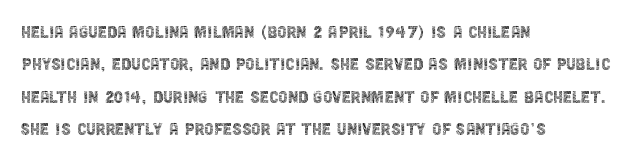
The image shows 21 px text type, upright; set left-aligned, normal line spacing (1.54x), normal letter spacing, not underlined.
